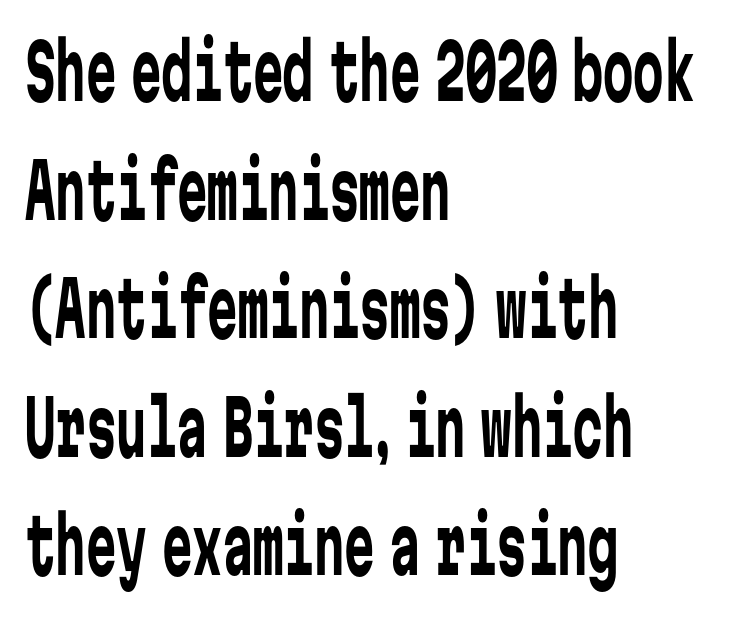
Q: Is the text bold? A: No.
Q: Is the text italic (slanted)? A: No, it is upright.
Q: Is the typeface a serif or a sans-serif typeface? A: Sans-serif.
Q: Is the text underlined? A: No.
Q: How is the paragraph aligned? A: Left-aligned.
Q: Is the spacing between letters normal or unusually wide? A: Normal.
Q: Is the spacing between lines tight, normal or loose? A: Normal.
Q: Width (condensed, normal, or wide)? A: Condensed.
Q: Stroke contrast? A: Low.
Q: x-height? A: Medium.
Q: Monospaced? A: Yes.
